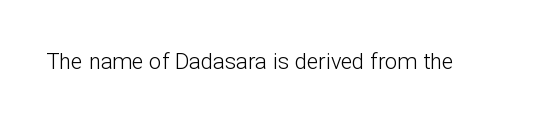
{"italic": "no", "bold": "no", "underline": "no", "letter_spacing": "normal", "letter_spacing_em": 0.0, "glyph_px": 22}
